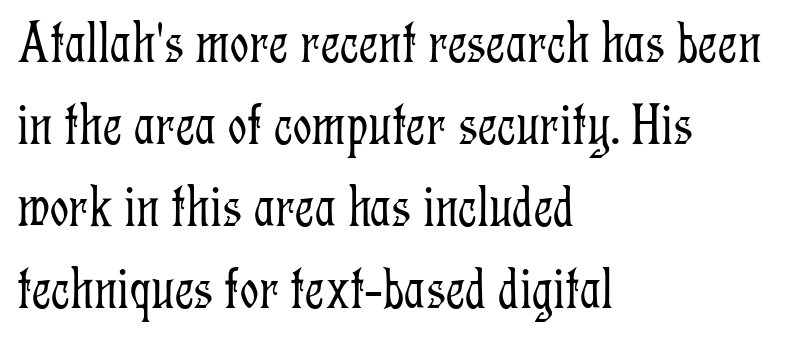
{"serif": "yes", "italic": "no", "bold": "no", "weight": "light", "width": "condensed", "stroke_contrast": "low", "x_height": "medium", "monospaced": "no", "underline": "no", "align": "left", "line_spacing": "normal", "line_spacing_ratio": 1.39, "letter_spacing": "normal", "letter_spacing_em": 0.0, "glyph_px": 59}
